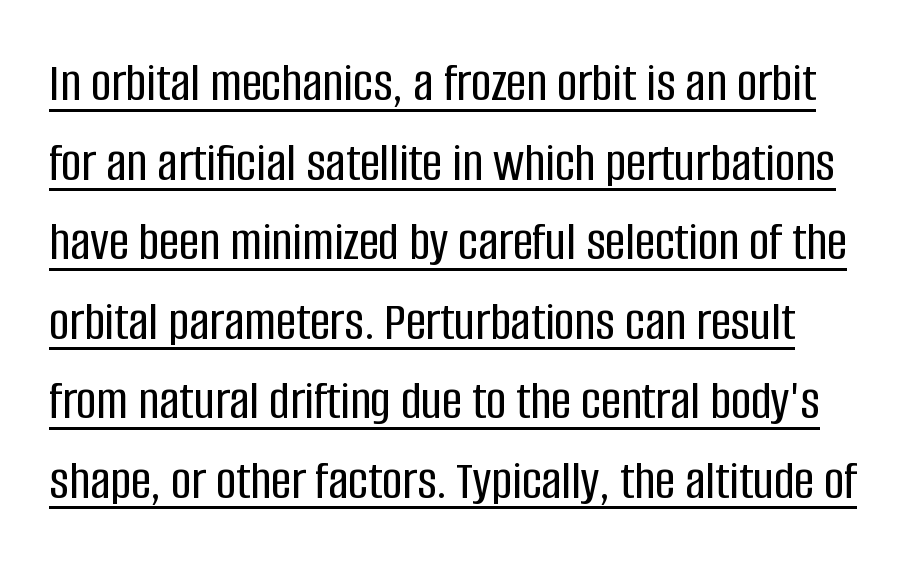
{"serif": "no", "italic": "no", "width": "condensed", "stroke_contrast": "low", "x_height": "large", "monospaced": "no", "underline": "yes", "line_spacing": "normal", "line_spacing_ratio": 1.42, "letter_spacing": "normal", "letter_spacing_em": 0.0, "glyph_px": 56}
